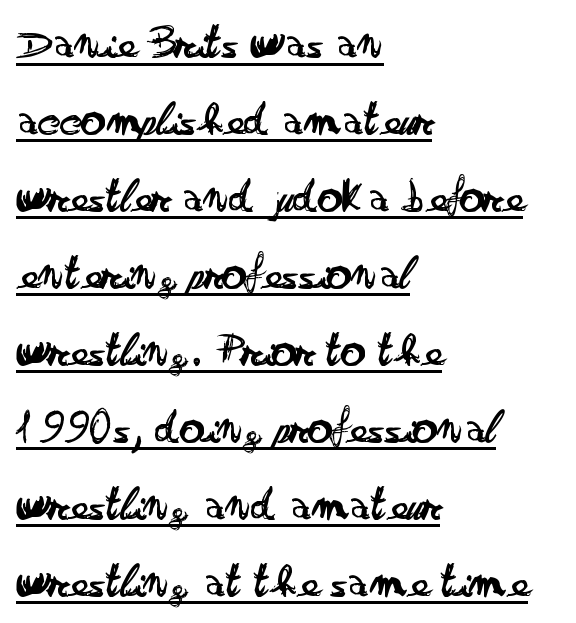
The image shows 49 px regular-weight, wide sans-serif type, upright; set left-aligned, normal line spacing (1.57x), normal letter spacing, underlined; low stroke contrast and a small x-height.
